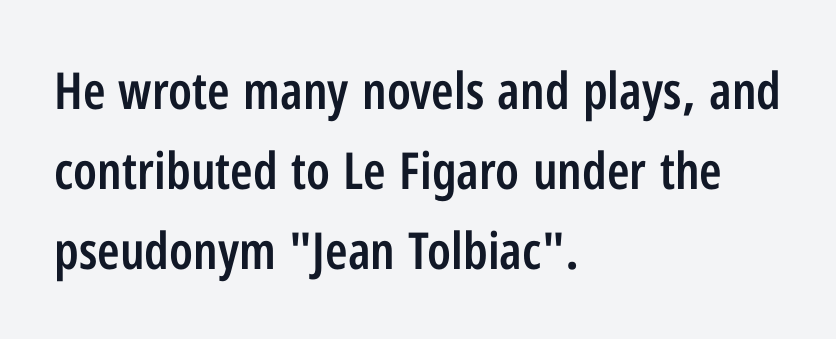
The block of text has a typical density, with ordinary space between rows. The lines are quadded left. As a designer I'd log this as weight 600, semibold. Nothing unusual about the tracking: characters are spaced as the font intends. Descenders are the only things crossing below the line. Upright lettering throughout.
